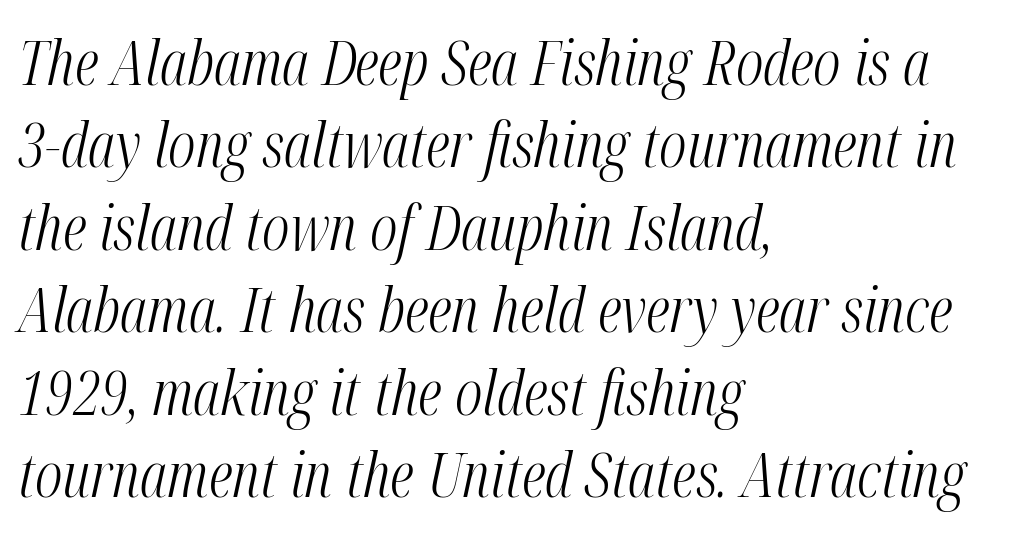
{"italic": "yes", "lean": "right", "slant_degrees": 12, "bold": "no", "weight": "light", "width": "condensed", "stroke_contrast": "medium", "x_height": "medium", "monospaced": "no", "underline": "no", "align": "left", "line_spacing": "normal", "line_spacing_ratio": 1.33, "letter_spacing": "normal", "letter_spacing_em": 0.0, "glyph_px": 62}
